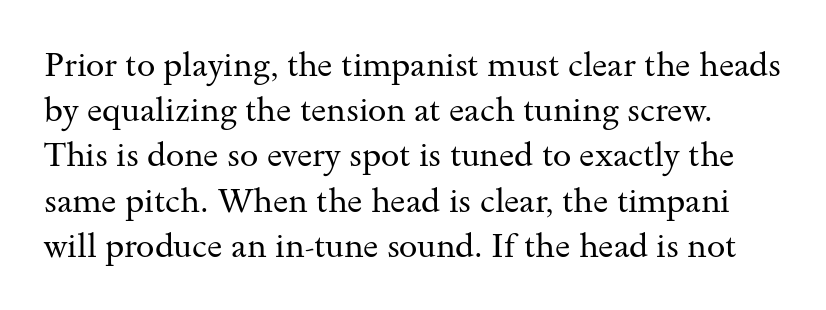
Honestly, the letter spacing is just normal — you wouldn't notice it. Type style note: has serifs. The space beneath each line is pristine and unruled. This sample has the flowing, uneven cadence of proportional lettering.
